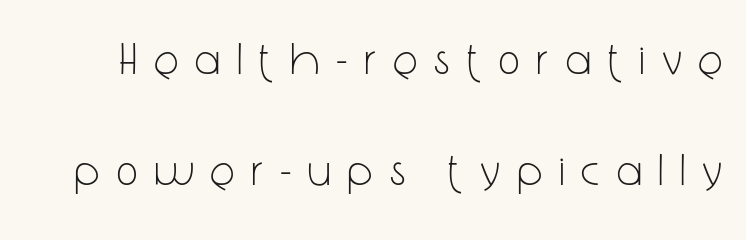
{"serif": "no", "italic": "no", "bold": "no", "weight": "light", "width": "condensed", "stroke_contrast": "low", "x_height": "medium", "monospaced": "no", "underline": "no", "line_spacing": "loose", "line_spacing_ratio": 2.46, "letter_spacing": "wide", "letter_spacing_em": 0.4, "glyph_px": 45}
